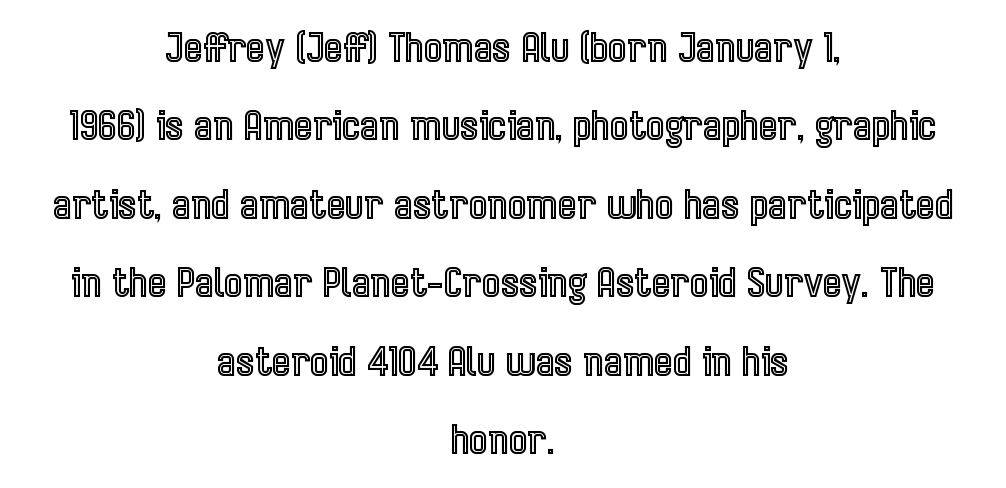
The image shows 40 px condensed type, upright; set centered, loose line spacing (1.96x), normal letter spacing, not underlined; a medium x-height.
